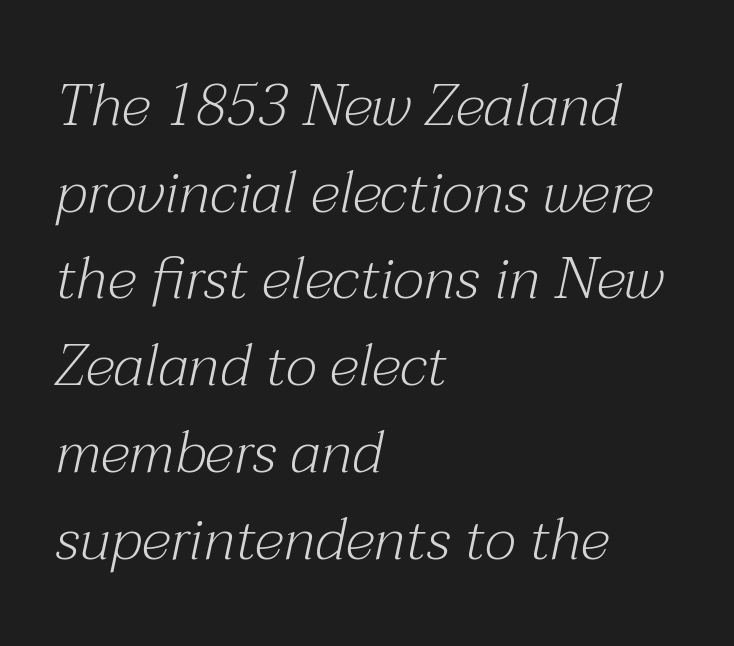
Q: Is the text bold? A: No.
Q: Is the text italic (slanted)? A: Yes, it leans right by about 12 degrees.
Q: Is the typeface a serif or a sans-serif typeface? A: Serif.
Q: Is the text underlined? A: No.
Q: How is the paragraph aligned? A: Left-aligned.
Q: Is the spacing between letters normal or unusually wide? A: Normal.
Q: Is the spacing between lines tight, normal or loose? A: Normal.
Q: Width (condensed, normal, or wide)? A: Normal.
Q: Stroke contrast? A: Medium.
Q: x-height? A: Medium.
Q: Monospaced? A: No.
